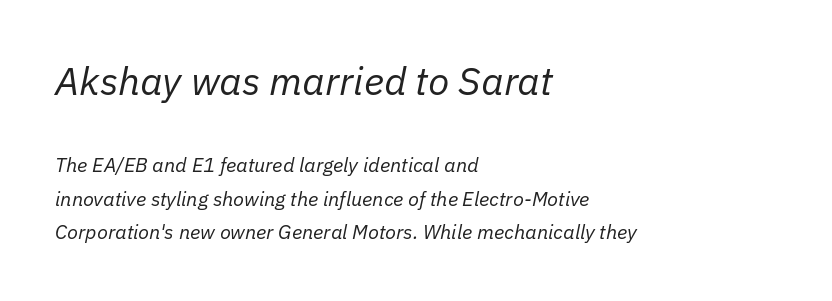
Q: Is the text bold? A: No.
Q: Is the text italic (slanted)? A: Yes, it leans right by about 11 degrees.
Q: Is the text underlined? A: No.
Q: How is the paragraph aligned? A: Left-aligned.
Q: Is the spacing between letters normal or unusually wide? A: Normal.
Q: Is the spacing between lines tight, normal or loose? A: Normal.
Q: Which block of text is set in a larger size, the first (top) or the second (bottom)? A: The first (top) one.
Q: Width (condensed, normal, or wide)? A: Normal.
Q: Stroke contrast? A: Low.
Q: x-height? A: Medium.
Q: Monospaced? A: No.
